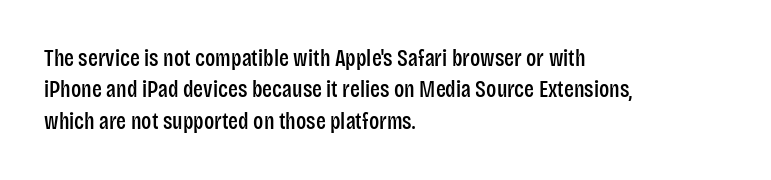
Q: Is the text italic (slanted)? A: No, it is upright.
Q: Is the text underlined? A: No.
Q: How is the paragraph aligned? A: Left-aligned.
Q: Is the spacing between letters normal or unusually wide? A: Normal.
Q: Is the spacing between lines tight, normal or loose? A: Normal.
